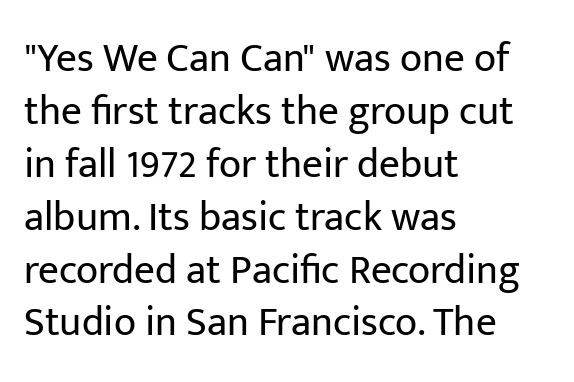
Q: Is the text bold? A: No.
Q: Is the text italic (slanted)? A: No, it is upright.
Q: Is the typeface a serif or a sans-serif typeface? A: Sans-serif.
Q: Is the text underlined? A: No.
Q: How is the paragraph aligned? A: Left-aligned.
Q: Is the spacing between letters normal or unusually wide? A: Normal.
Q: Is the spacing between lines tight, normal or loose? A: Normal.
Q: Width (condensed, normal, or wide)? A: Normal.
Q: Stroke contrast? A: Low.
Q: x-height? A: Medium.
Q: Monospaced? A: No.
